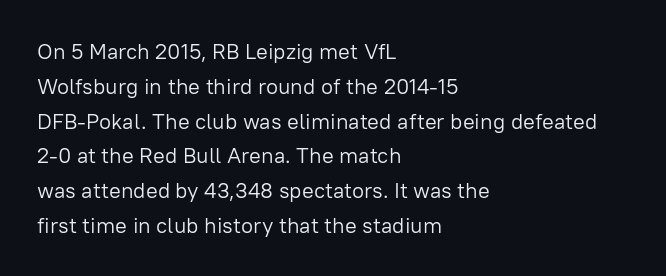
{"italic": "no", "bold": "no", "underline": "no", "align": "left", "line_spacing": "normal", "line_spacing_ratio": 1.58, "letter_spacing": "normal", "letter_spacing_em": 0.0, "glyph_px": 22}
